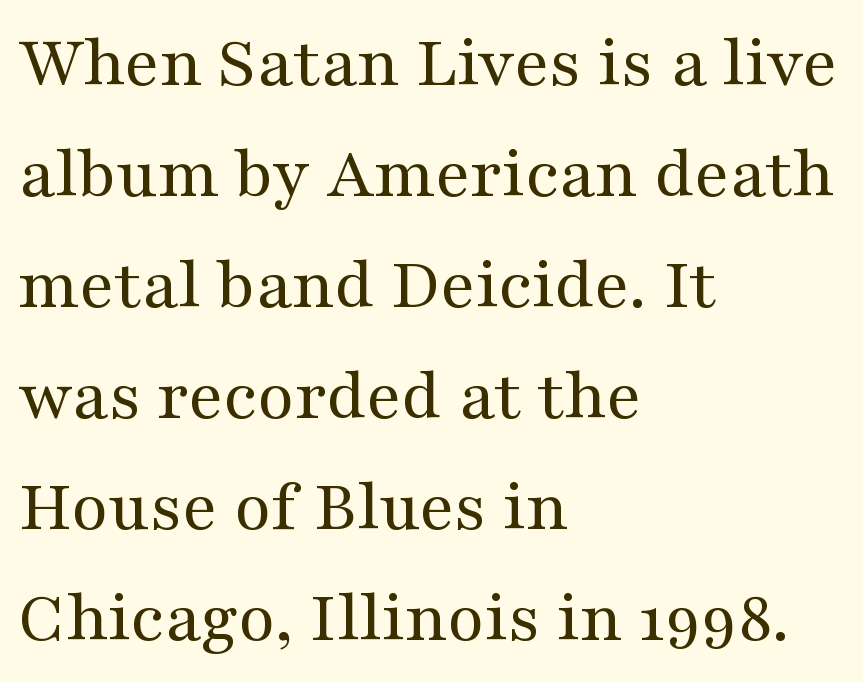
The baseline area is clear. Is this a heavy cut? Hardly; it is regular or lighter. In terms of letterform style, serifs are clearly present. Ordinary non-slanted type is in use. Casual observation: everything's shoved over to the left. A typesetter would call this proportional, since set widths differ per character.
